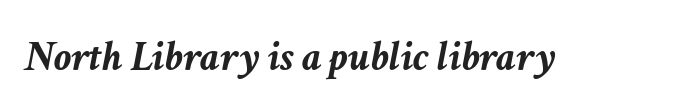
Q: Is the text bold? A: Yes.
Q: Is the text italic (slanted)? A: Yes, it leans right by about 11 degrees.
Q: Is the text underlined? A: No.
Q: Is the spacing between letters normal or unusually wide? A: Normal.
Q: Width (condensed, normal, or wide)? A: Normal.
Q: Stroke contrast? A: Low.
Q: x-height? A: Medium.
Q: Monospaced? A: No.
